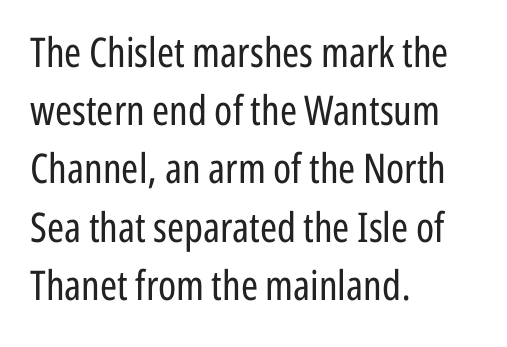
The image shows 41 px regular-weight, condensed sans-serif type, upright; set left-aligned, normal line spacing (1.42x), normal letter spacing, not underlined; low stroke contrast and a medium x-height.
